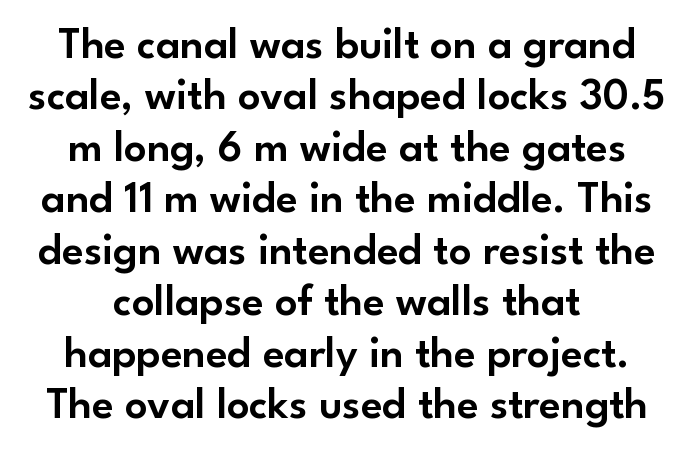
Q: Is the text italic (slanted)? A: No, it is upright.
Q: Is the typeface a serif or a sans-serif typeface? A: Sans-serif.
Q: Is the text underlined? A: No.
Q: Is the spacing between letters normal or unusually wide? A: Normal.
Q: Width (condensed, normal, or wide)? A: Normal.
Q: Stroke contrast? A: Low.
Q: x-height? A: Small.
Q: Monospaced? A: No.
